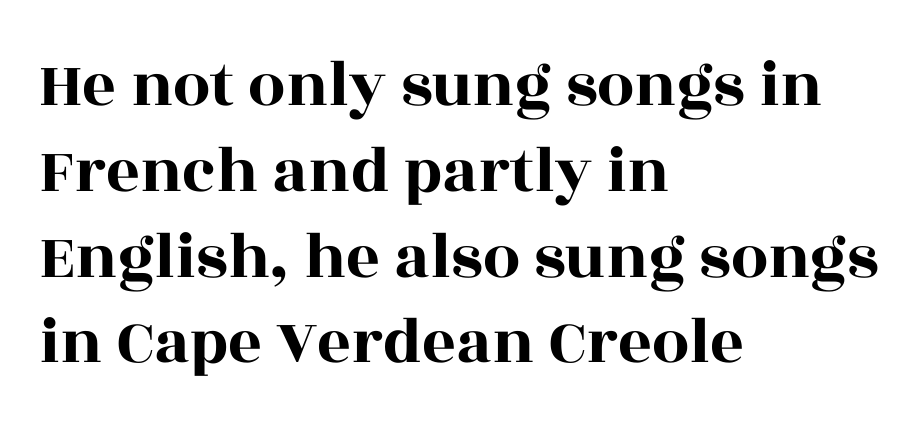
Note the varied advance widths — an 'i' is clearly narrower than an 'm'. How are the letters spaced? Ordinarily, with no added tracking. Italic: no, the glyphs are upright roman. I'd call this a serif setting — the letters wear small feet. Underlining? Definitely not there. The typesetter chose a ragged-right arrangement here.
